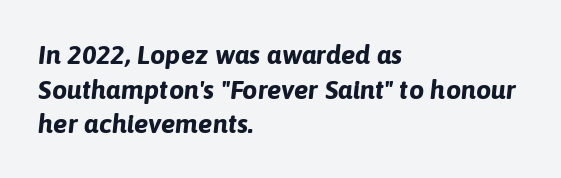
Is there much room between lines? A standard amount, neither cramped nor airy. The face used here has the dense, thick strokes of a bold. Here the glyphs are tracked normally, forming tight word shapes. An italicized treatment has been applied to the whole sample. Check the space under the baseline: it is left empty.
